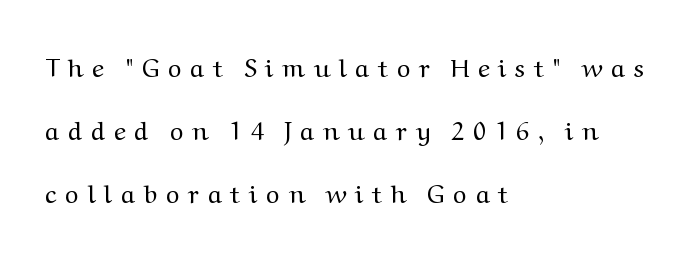
{"italic": "no", "bold": "no", "underline": "no", "align": "left", "line_spacing": "loose", "line_spacing_ratio": 2.42, "letter_spacing": "wide", "letter_spacing_em": 0.33, "glyph_px": 26}
